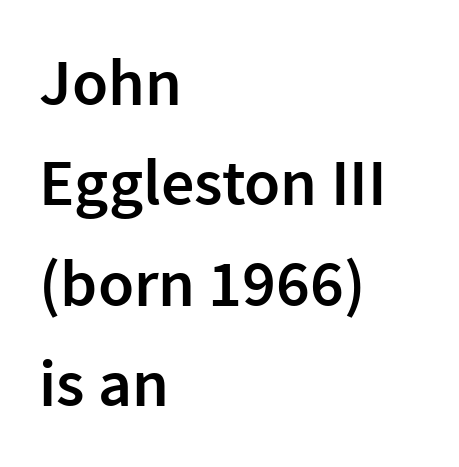
The image shows 66 px semibold sans-serif type, upright; set left-aligned, normal line spacing (1.52x), normal letter spacing, not underlined; low stroke contrast and a medium x-height.
